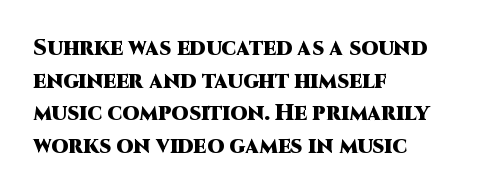
{"italic": "no", "bold": "yes", "underline": "no", "align": "left", "line_spacing": "normal", "line_spacing_ratio": 1.48, "letter_spacing": "normal", "letter_spacing_em": 0.0, "glyph_px": 22}
